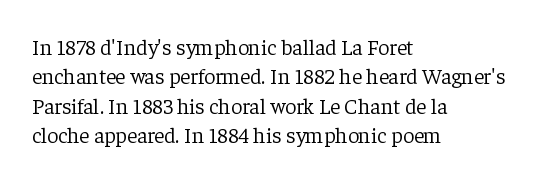
The image shows 22 px text type, upright; set left-aligned, normal line spacing (1.33x), normal letter spacing, not underlined.
